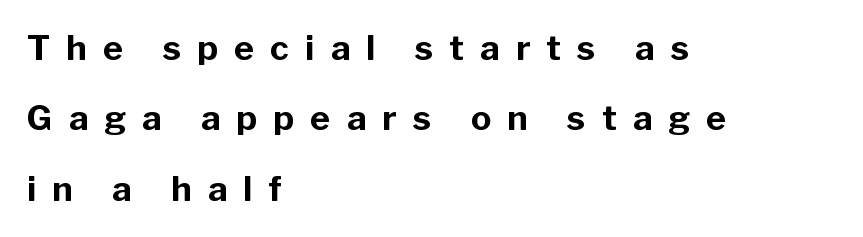
Q: Is the text bold? A: Yes.
Q: Is the text italic (slanted)? A: No, it is upright.
Q: Is the typeface a serif or a sans-serif typeface? A: Sans-serif.
Q: Is the text underlined? A: No.
Q: How is the paragraph aligned? A: Left-aligned.
Q: Is the spacing between letters normal or unusually wide? A: Unusually wide.
Q: Is the spacing between lines tight, normal or loose? A: Loose.
Q: Width (condensed, normal, or wide)? A: Normal.
Q: Stroke contrast? A: Low.
Q: x-height? A: Medium.
Q: Monospaced? A: No.
